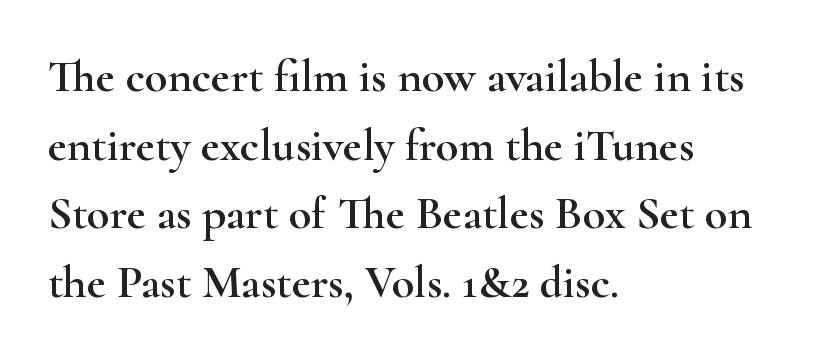
Q: Is the text italic (slanted)? A: No, it is upright.
Q: Is the typeface a serif or a sans-serif typeface? A: Serif.
Q: Is the text underlined? A: No.
Q: How is the paragraph aligned? A: Left-aligned.
Q: Is the spacing between letters normal or unusually wide? A: Normal.
Q: Is the spacing between lines tight, normal or loose? A: Normal.
Q: Width (condensed, normal, or wide)? A: Wide.
Q: Stroke contrast? A: High.
Q: x-height? A: Small.
Q: Monospaced? A: No.
